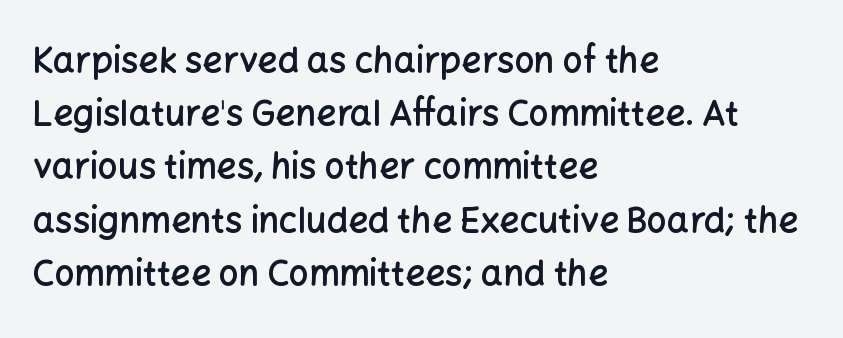
In terms of letterspacing, this is plain default setting. Does the weight exceed regular? Yes, but only to semibold. Lines of text with bare space underneath. Letterform terminals end flat and unadorned throughout the passage.
